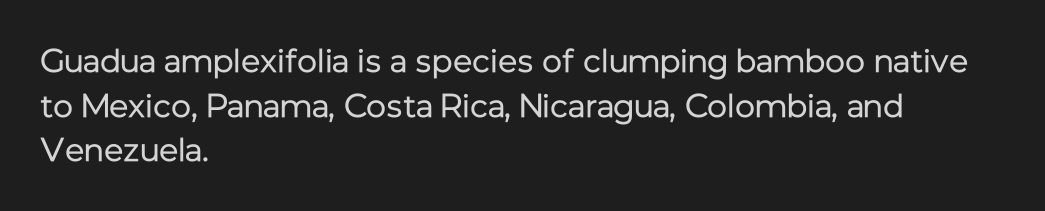
Q: Is the text bold? A: No.
Q: Is the text italic (slanted)? A: No, it is upright.
Q: Is the typeface a serif or a sans-serif typeface? A: Sans-serif.
Q: Is the text underlined? A: No.
Q: How is the paragraph aligned? A: Left-aligned.
Q: Is the spacing between letters normal or unusually wide? A: Normal.
Q: Is the spacing between lines tight, normal or loose? A: Normal.
Q: Width (condensed, normal, or wide)? A: Normal.
Q: Stroke contrast? A: Low.
Q: x-height? A: Medium.
Q: Monospaced? A: No.
